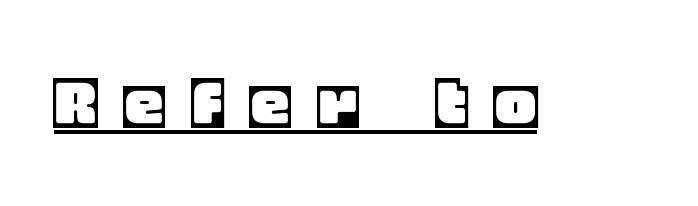
{"italic": "no", "width": "normal", "x_height": "large", "monospaced": "no", "underline": "yes", "letter_spacing": "wide", "letter_spacing_em": 0.36, "glyph_px": 79}
